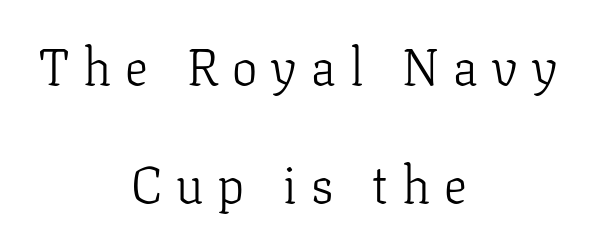
The image shows 51 px light serif type, upright; set centered, loose line spacing (2.31x), unusually wide letter spacing (+0.27 em), not underlined; low stroke contrast and a medium x-height.
